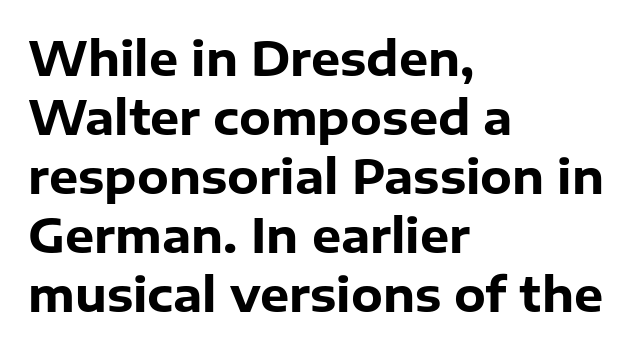
The image shows 46 px heavy sans-serif type, upright; set left-aligned, normal line spacing (1.28x), normal letter spacing, not underlined; low stroke contrast and a medium x-height.
